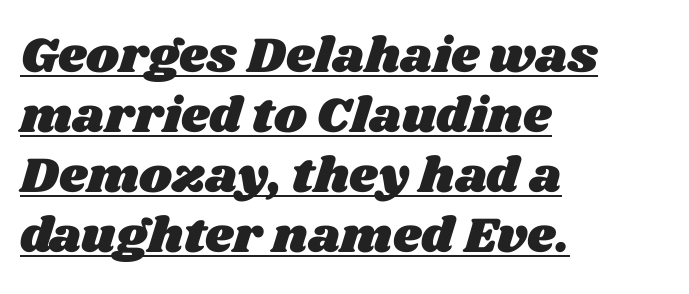
{"width": "wide", "stroke_contrast": "medium", "x_height": "large", "monospaced": "no", "underline": "yes", "align": "left", "line_spacing_ratio": 1.2, "letter_spacing": "normal", "letter_spacing_em": 0.0, "glyph_px": 50}
